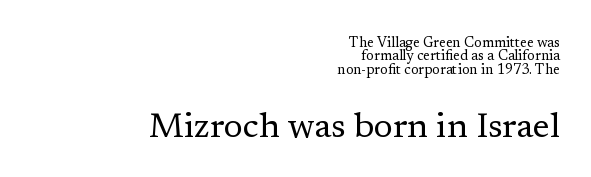
Q: Is the text bold? A: No.
Q: Is the text italic (slanted)? A: No, it is upright.
Q: Is the typeface a serif or a sans-serif typeface? A: Serif.
Q: Is the text underlined? A: No.
Q: How is the paragraph aligned? A: Right-aligned.
Q: Is the spacing between letters normal or unusually wide? A: Normal.
Q: Is the spacing between lines tight, normal or loose? A: Tight.
Q: Which block of text is set in a larger size, the first (top) or the second (bottom)? A: The second (bottom) one.
Q: Width (condensed, normal, or wide)? A: Normal.
Q: Stroke contrast? A: Low.
Q: x-height? A: Medium.
Q: Monospaced? A: No.
